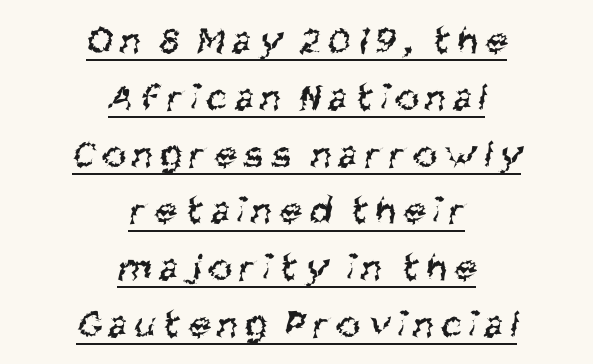
{"serif": "no", "bold": "no", "weight": "regular", "width": "condensed", "stroke_contrast": "medium", "x_height": "large", "monospaced": "no", "underline": "yes", "align": "center", "line_spacing": "normal", "line_spacing_ratio": 1.42, "letter_spacing": "wide", "letter_spacing_em": 0.2, "glyph_px": 40}
